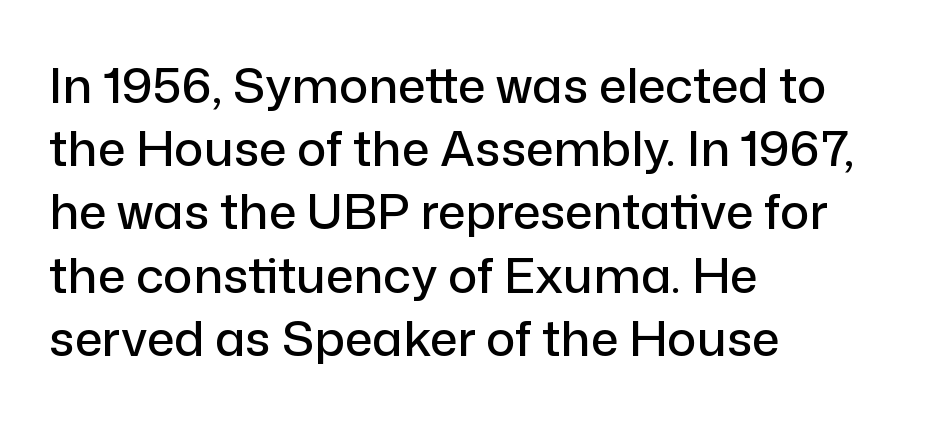
{"serif": "no", "italic": "no", "width": "normal", "stroke_contrast": "low", "x_height": "medium", "monospaced": "no", "underline": "no", "align": "left", "line_spacing": "normal", "line_spacing_ratio": 1.29, "letter_spacing": "normal", "letter_spacing_em": 0.0, "glyph_px": 49}
